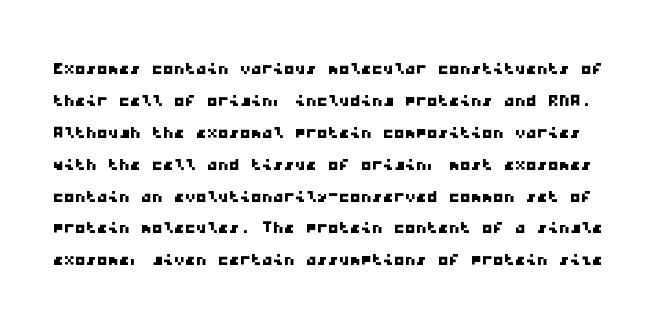
Q: Is the text underlined? A: No.
Q: Is the spacing between letters normal or unusually wide? A: Normal.
Q: Is the spacing between lines tight, normal or loose? A: Normal.
